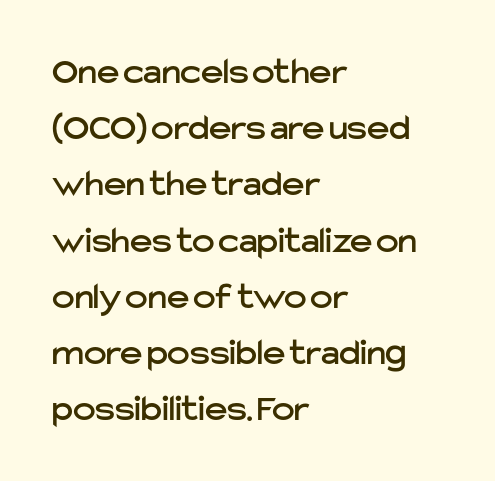
These lines keep a tight, regular rhythm from letter to letter. One-word summary of the alignment: left. The font family rendered here belongs to the sans-serif group. Looks like regular typesetting: each glyph gets only the width it needs.
